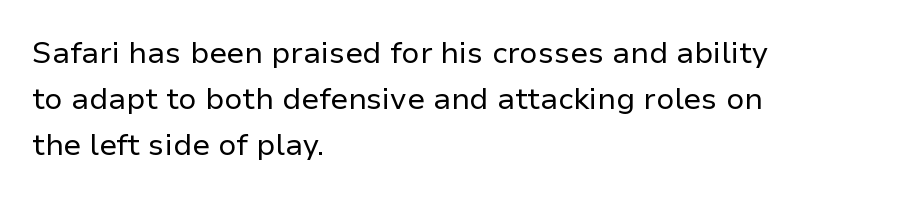
Q: Is the text bold? A: No.
Q: Is the text italic (slanted)? A: No, it is upright.
Q: Is the typeface a serif or a sans-serif typeface? A: Sans-serif.
Q: Is the text underlined? A: No.
Q: How is the paragraph aligned? A: Left-aligned.
Q: Is the spacing between letters normal or unusually wide? A: Normal.
Q: Is the spacing between lines tight, normal or loose? A: Normal.
Q: Width (condensed, normal, or wide)? A: Normal.
Q: Stroke contrast? A: Low.
Q: x-height? A: Medium.
Q: Monospaced? A: No.
